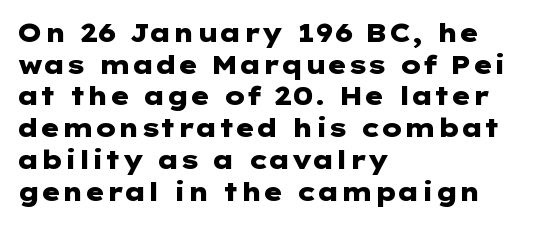
Q: Is the text bold? A: Yes.
Q: Is the text italic (slanted)? A: No, it is upright.
Q: Is the text underlined? A: No.
Q: How is the paragraph aligned? A: Left-aligned.
Q: Is the spacing between letters normal or unusually wide? A: Normal.
Q: Is the spacing between lines tight, normal or loose? A: Normal.
